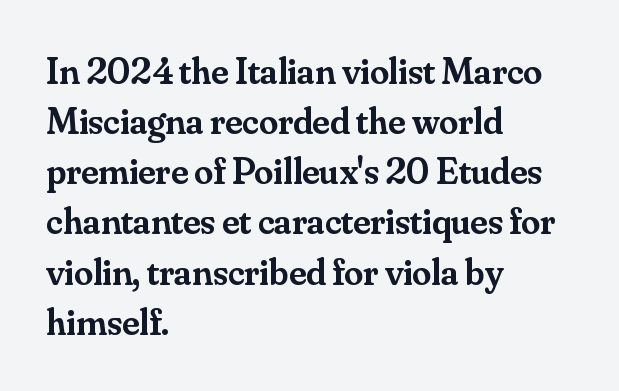
Q: Is the text bold? A: Semi-bold.
Q: Is the text italic (slanted)? A: No, it is upright.
Q: Is the typeface a serif or a sans-serif typeface? A: Serif.
Q: Is the text underlined? A: No.
Q: How is the paragraph aligned? A: Left-aligned.
Q: Is the spacing between letters normal or unusually wide? A: Normal.
Q: Is the spacing between lines tight, normal or loose? A: Normal.
Q: Width (condensed, normal, or wide)? A: Normal.
Q: Stroke contrast? A: Medium.
Q: x-height? A: Small.
Q: Monospaced? A: No.
